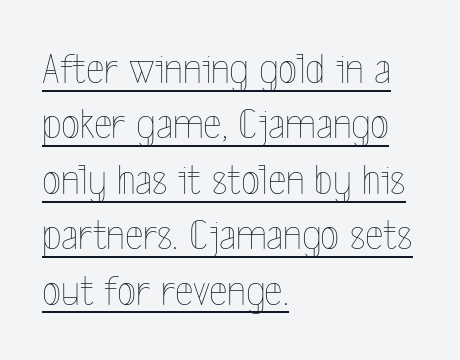
Unbolded letterforms with no extra heft. This is underlined copy, the kind a proofreader might mark for attention. Does extra space separate the letters? No, they use regular spacing. One glance says typical: line gaps are just what's usual.
